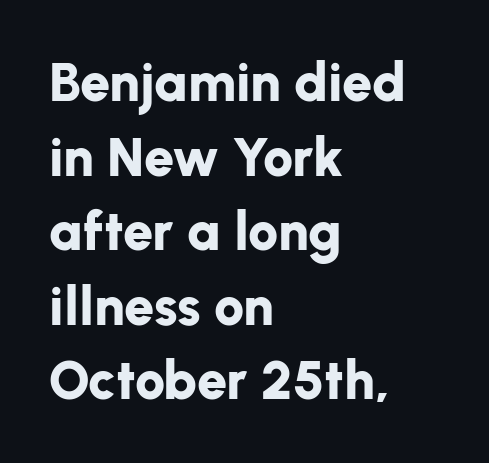
A typesetter would mark this as roman, not italic. The gap between lines stays unmarked. The face used here is proportionally spaced, like ordinary book or web type. On the weight axis this lands at bold, roughly 700. Observe the ordinary spacing: letters are neighbours, not strangers.
